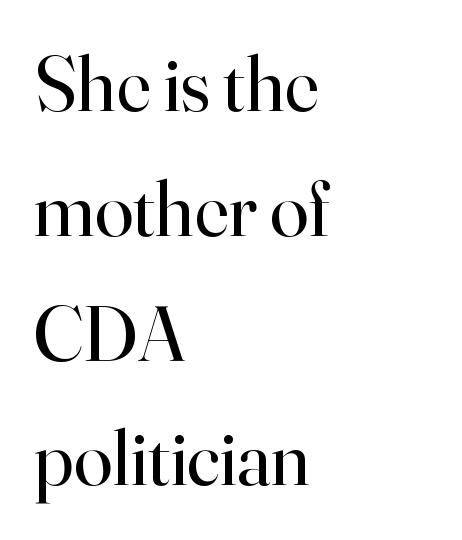
{"serif": "yes", "italic": "no", "bold": "no", "weight": "regular", "width": "normal", "stroke_contrast": "high", "x_height": "small", "monospaced": "no", "underline": "no", "align": "left", "line_spacing": "normal", "line_spacing_ratio": 1.6, "letter_spacing": "normal", "letter_spacing_em": 0.0, "glyph_px": 78}
